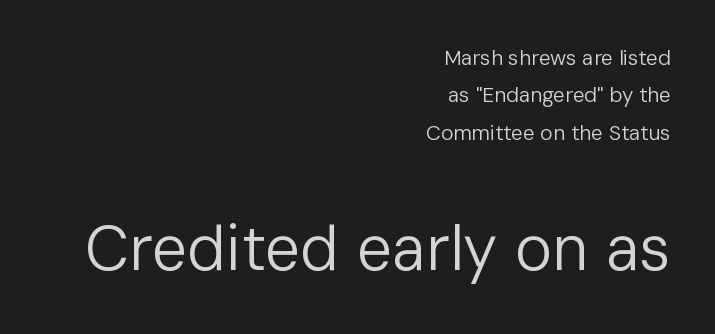
The image shows 63 px regular-weight sans-serif type, upright; set right-aligned, line spacing 1.78x, normal letter spacing, not underlined; the second (bottom) block is 3.0x larger; low stroke contrast and a medium x-height.
